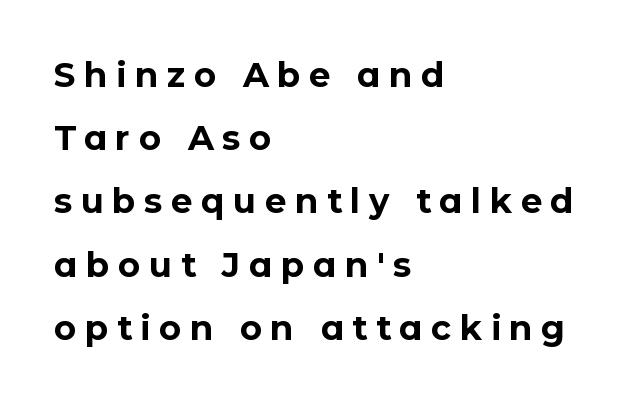
{"serif": "no", "italic": "no", "bold": "yes", "weight": "bold", "width": "normal", "stroke_contrast": "low", "x_height": "medium", "monospaced": "no", "underline": "no", "align": "left", "line_spacing_ratio": 1.86, "letter_spacing": "wide", "letter_spacing_em": 0.25, "glyph_px": 34}
